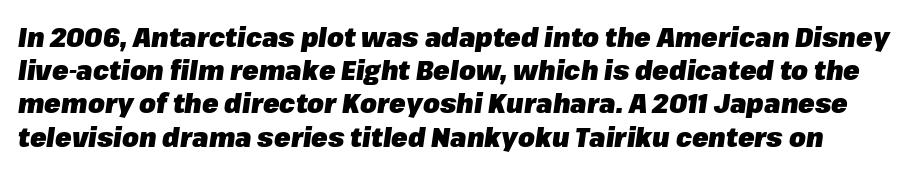
The space beneath each line is pristine and unruled. What stands out about the letter spacing? Nothing — it is the standard amount. The rendering uses a bold face; every stroke is thick and dark. Slant detected: the letters are inclined.
